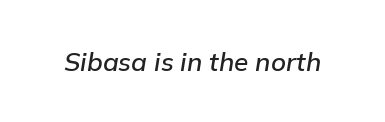
Q: Is the text bold? A: Semi-bold.
Q: Is the text italic (slanted)? A: Yes, it leans right by about 9 degrees.
Q: Is the text underlined? A: No.
Q: Is the spacing between letters normal or unusually wide? A: Normal.
